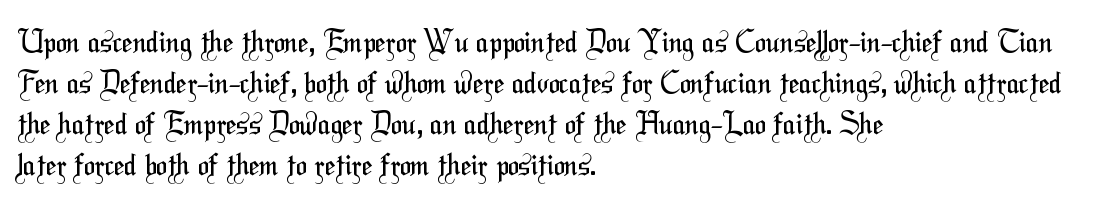
Q: Is the text bold? A: No.
Q: Is the typeface a serif or a sans-serif typeface? A: Sans-serif.
Q: Is the text underlined? A: No.
Q: How is the paragraph aligned? A: Left-aligned.
Q: Is the spacing between letters normal or unusually wide? A: Normal.
Q: Is the spacing between lines tight, normal or loose? A: Normal.
Q: Width (condensed, normal, or wide)? A: Condensed.
Q: Stroke contrast? A: Medium.
Q: x-height? A: Medium.
Q: Monospaced? A: No.
